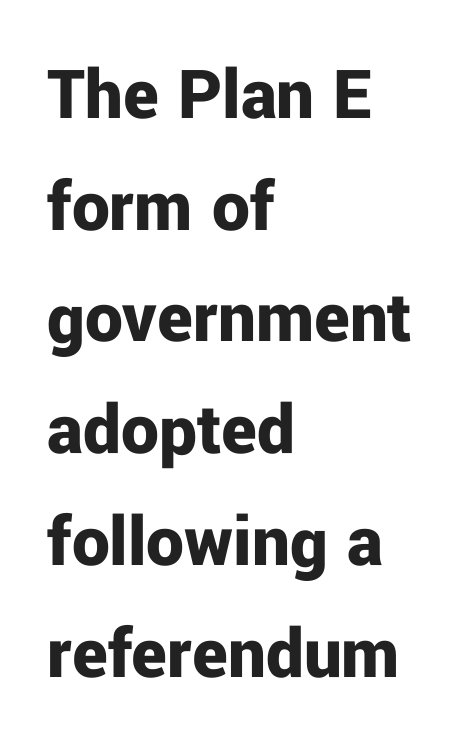
This is sans-serif lettering, the kind often seen on screens and signage. The ragged edge is on the right, which tells us the setting is flush left. Note the varied advance widths — an 'i' is clearly narrower than an 'm'. The type sits square on the baseline with zero lean.
